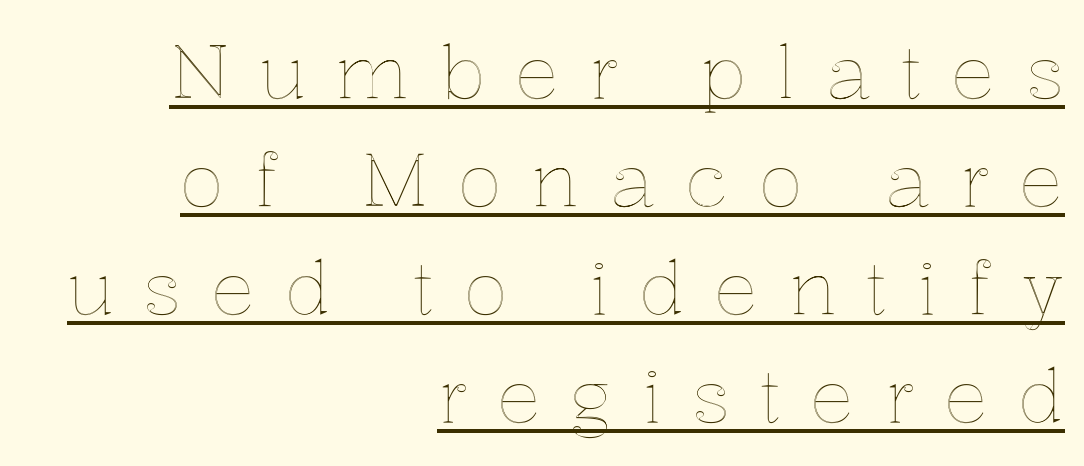
Q: Is the text italic (slanted)? A: No, it is upright.
Q: Is the text underlined? A: Yes.
Q: How is the paragraph aligned? A: Right-aligned.
Q: Is the spacing between letters normal or unusually wide? A: Unusually wide.
Q: Is the spacing between lines tight, normal or loose? A: Normal.
Q: Width (condensed, normal, or wide)? A: Normal.
Q: x-height? A: Medium.
Q: Monospaced? A: No.
